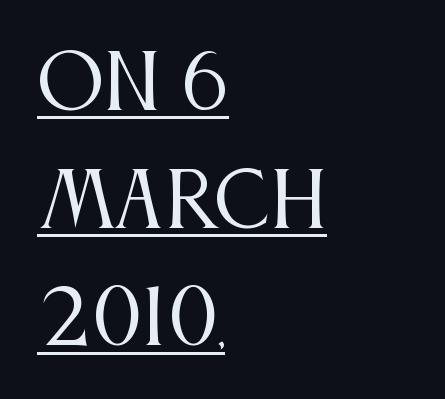
Stem width sits at or under what a default text font uses. The letters carry serifs — small finishing strokes at the ends of their stems. The type sits square on the baseline with zero lean. The compositor pushed each line to the left boundary. In terms of leading, this rendering sits right in the middle. These lines are rendered in a variable-pitch font.
